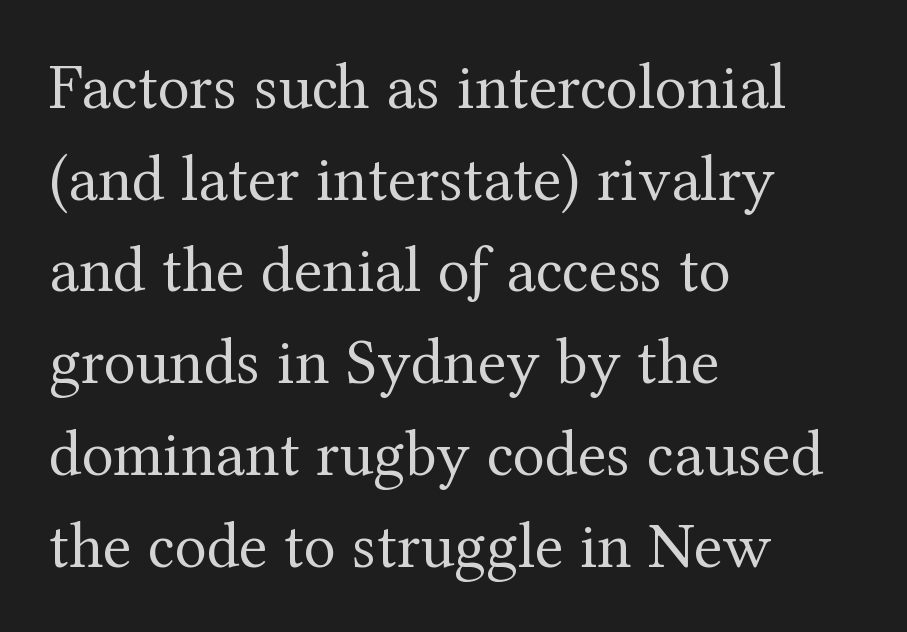
{"serif": "yes", "italic": "no", "bold": "no", "weight": "regular", "width": "normal", "stroke_contrast": "medium", "x_height": "medium", "monospaced": "no", "underline": "no", "align": "left", "line_spacing": "normal", "line_spacing_ratio": 1.39, "letter_spacing": "normal", "letter_spacing_em": 0.0, "glyph_px": 66}
